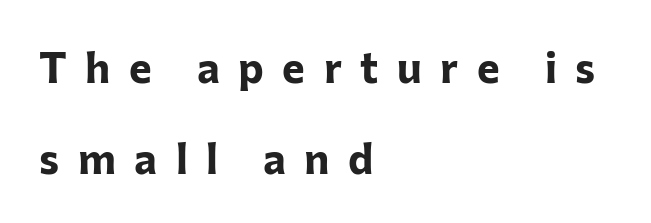
{"serif": "no", "italic": "no", "bold": "yes", "weight": "bold", "width": "normal", "stroke_contrast": "low", "x_height": "medium", "monospaced": "no", "underline": "no", "align": "left", "line_spacing": "loose", "line_spacing_ratio": 2.12, "letter_spacing": "wide", "letter_spacing_em": 0.43, "glyph_px": 43}
